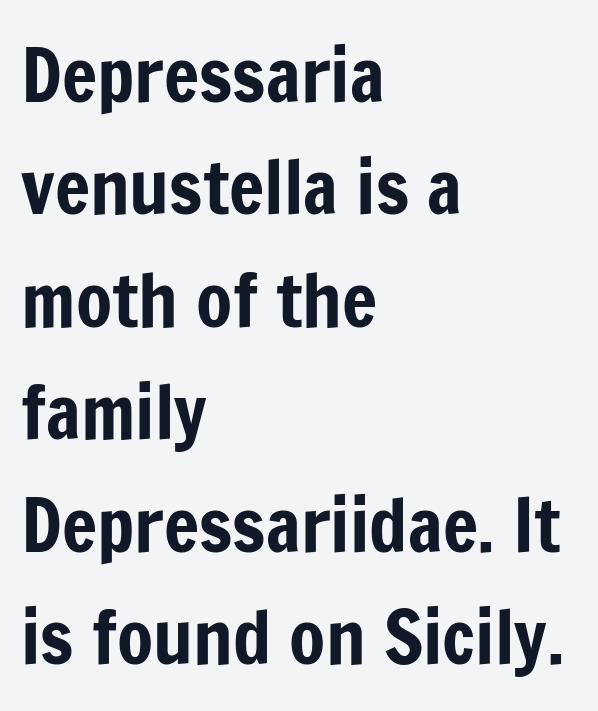
{"serif": "no", "italic": "no", "width": "condensed", "stroke_contrast": "low", "x_height": "medium", "monospaced": "no", "underline": "no", "align": "left", "line_spacing": "normal", "line_spacing_ratio": 1.52, "letter_spacing": "normal", "letter_spacing_em": 0.0, "glyph_px": 74}
